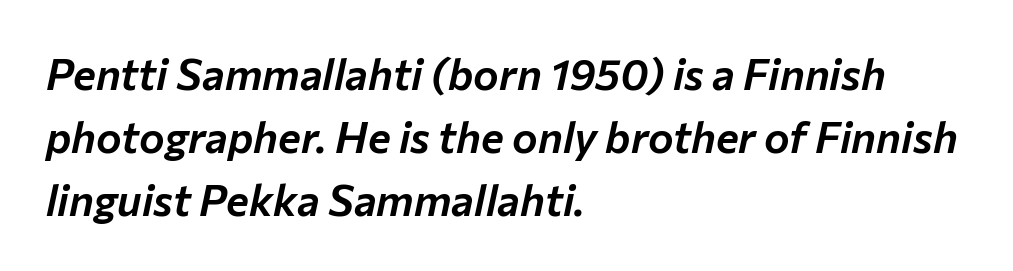
{"italic": "yes", "lean": "right", "slant_degrees": 12, "width": "normal", "stroke_contrast": "low", "x_height": "medium", "monospaced": "no", "underline": "no", "align": "left", "line_spacing": "normal", "line_spacing_ratio": 1.46, "letter_spacing": "normal", "letter_spacing_em": 0.0, "glyph_px": 43}
